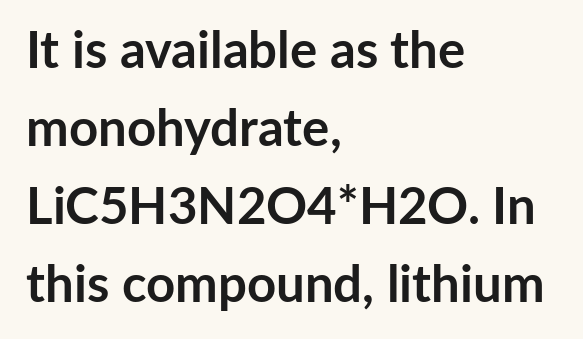
Q: Is the text bold? A: Yes.
Q: Is the text italic (slanted)? A: No, it is upright.
Q: Is the typeface a serif or a sans-serif typeface? A: Sans-serif.
Q: Is the text underlined? A: No.
Q: How is the paragraph aligned? A: Left-aligned.
Q: Is the spacing between letters normal or unusually wide? A: Normal.
Q: Is the spacing between lines tight, normal or loose? A: Normal.
Q: Width (condensed, normal, or wide)? A: Normal.
Q: Stroke contrast? A: Low.
Q: x-height? A: Medium.
Q: Monospaced? A: No.
